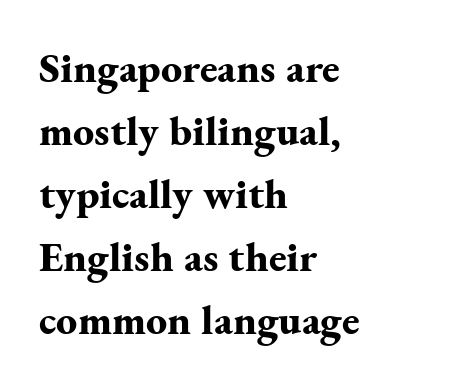
Q: Is the text bold? A: Yes.
Q: Is the text italic (slanted)? A: No, it is upright.
Q: Is the typeface a serif or a sans-serif typeface? A: Serif.
Q: Is the text underlined? A: No.
Q: How is the paragraph aligned? A: Left-aligned.
Q: Is the spacing between letters normal or unusually wide? A: Normal.
Q: Is the spacing between lines tight, normal or loose? A: Normal.
Q: Width (condensed, normal, or wide)? A: Normal.
Q: Stroke contrast? A: Medium.
Q: x-height? A: Small.
Q: Monospaced? A: No.
